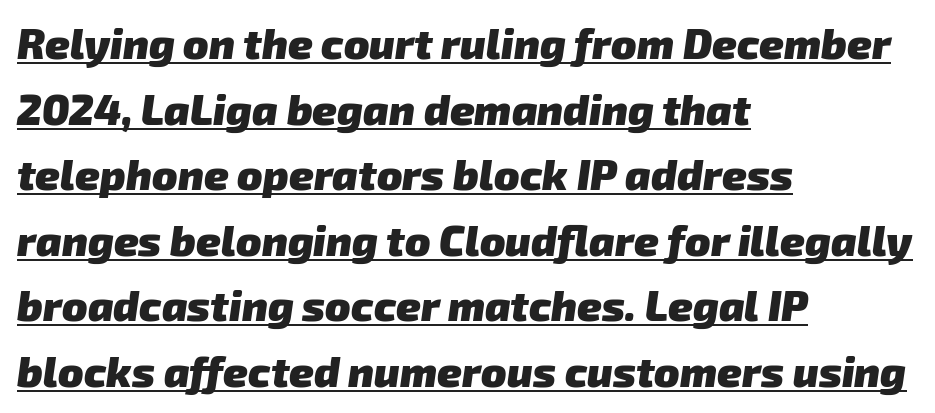
{"serif": "no", "bold": "yes", "weight": "heavy", "width": "normal", "stroke_contrast": "low", "x_height": "medium", "monospaced": "no", "underline": "yes", "align": "left", "line_spacing": "normal", "line_spacing_ratio": 1.56, "letter_spacing": "normal", "letter_spacing_em": 0.0, "glyph_px": 42}
